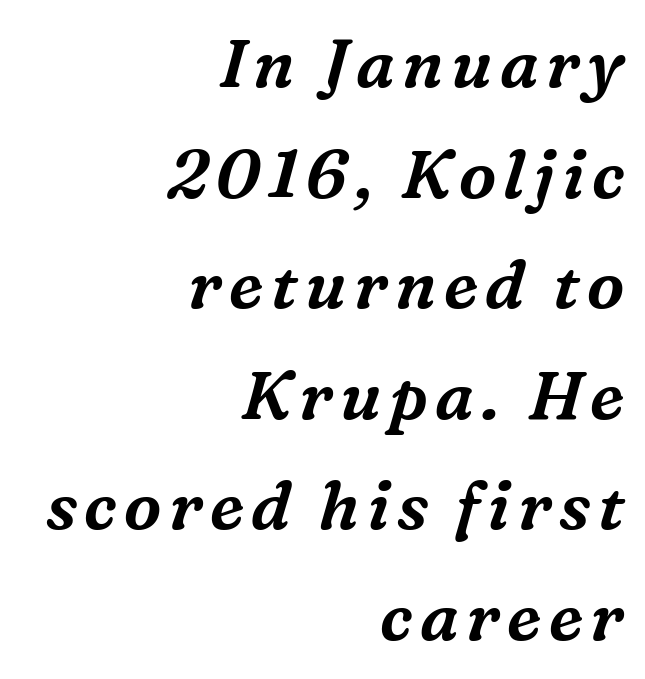
The image shows 67 px serif type, italic (leaning right); set right-aligned, normal line spacing (1.65x), not underlined; medium stroke contrast and a medium x-height.
